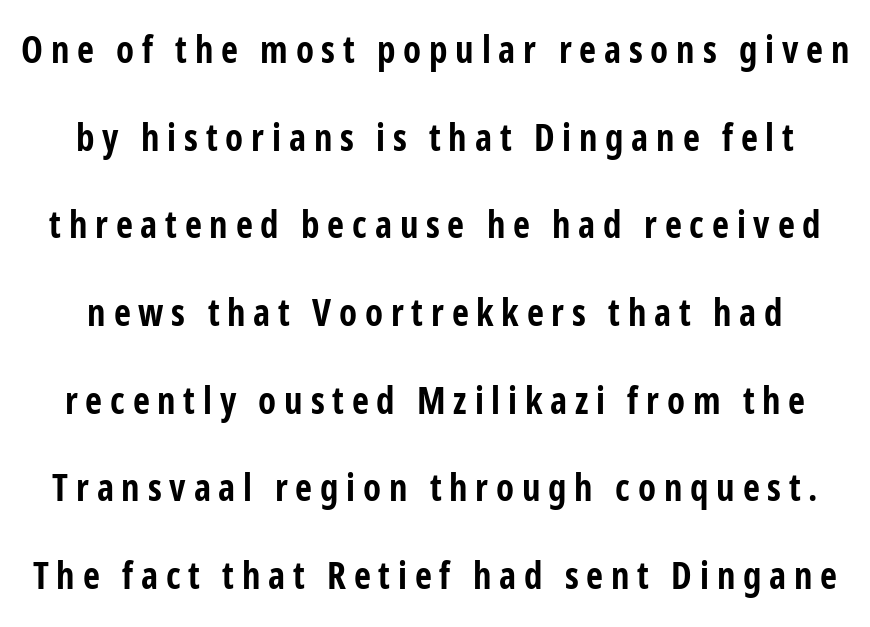
Q: Is the text bold? A: Yes.
Q: Is the text italic (slanted)? A: No, it is upright.
Q: Is the typeface a serif or a sans-serif typeface? A: Sans-serif.
Q: Is the text underlined? A: No.
Q: Is the spacing between letters normal or unusually wide? A: Unusually wide.
Q: Is the spacing between lines tight, normal or loose? A: Loose.
Q: Width (condensed, normal, or wide)? A: Condensed.
Q: Stroke contrast? A: Low.
Q: x-height? A: Medium.
Q: Monospaced? A: No.
